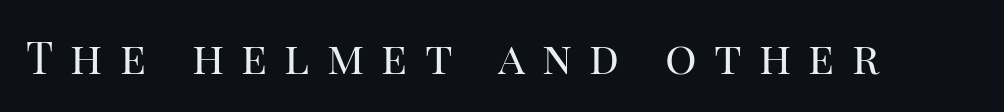
The image shows 44 px regular-weight serif type, upright; set unusually wide letter spacing (+0.39 em), not underlined; high stroke contrast and a large x-height.
